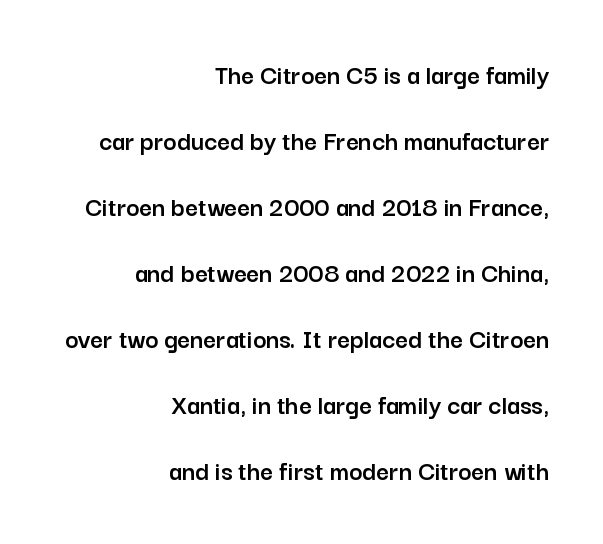
{"serif": "no", "italic": "no", "width": "normal", "stroke_contrast": "low", "x_height": "medium", "monospaced": "no", "underline": "no", "align": "right", "line_spacing": "loose", "line_spacing_ratio": 2.36, "letter_spacing": "normal", "letter_spacing_em": 0.0, "glyph_px": 28}
